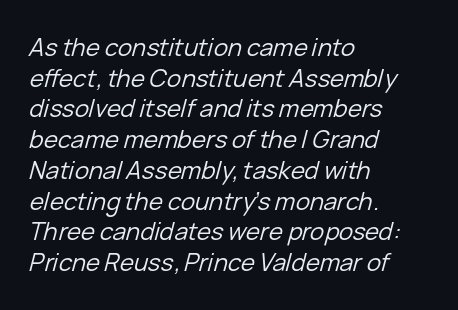
The image shows 24 px text type, italic (leaning right); set left-aligned, normal line spacing (1.28x), normal letter spacing, not underlined.
